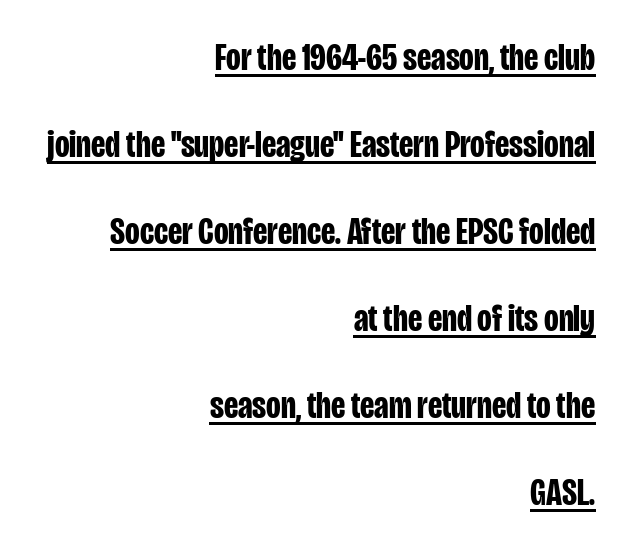
Q: Is the text bold? A: Yes.
Q: Is the text italic (slanted)? A: No, it is upright.
Q: Is the typeface a serif or a sans-serif typeface? A: Sans-serif.
Q: Is the text underlined? A: Yes.
Q: How is the paragraph aligned? A: Right-aligned.
Q: Is the spacing between letters normal or unusually wide? A: Normal.
Q: Is the spacing between lines tight, normal or loose? A: Loose.
Q: Width (condensed, normal, or wide)? A: Condensed.
Q: Stroke contrast? A: Low.
Q: x-height? A: Large.
Q: Monospaced? A: No.
